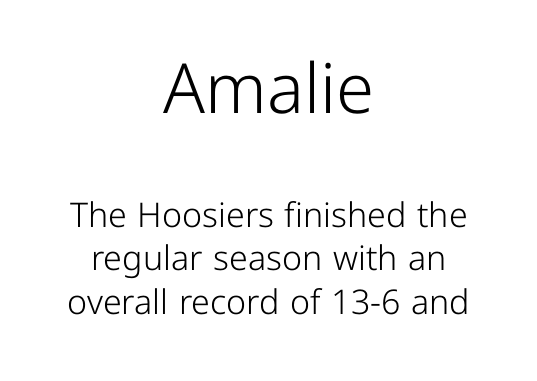
It's the straight-up-and-down kind of type. Think standard paragraph weight, or any step lighter than that. Evenly set lines give the paragraph a standard silhouette. You could not count columns in this text — the font is proportionally spaced. Both edges are ragged and mirror each other, which tells us the setting is centered. This sample uses a sans-serif face.
